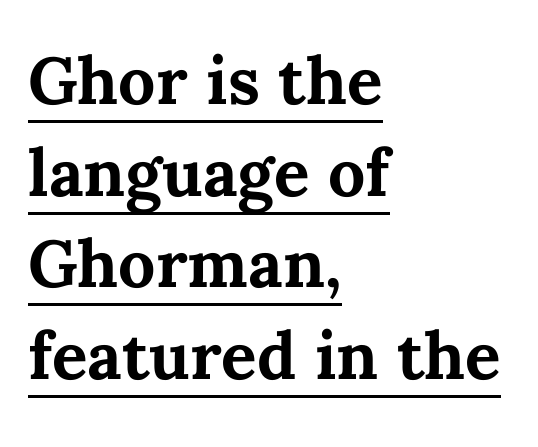
The image shows 66 px bold type, upright; set left-aligned, normal line spacing (1.39x), normal letter spacing, underlined; medium stroke contrast and a medium x-height.
